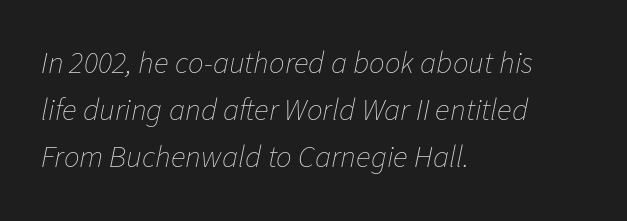
Q: Is the text bold? A: No.
Q: Is the text italic (slanted)? A: Yes, it leans right by about 11 degrees.
Q: Is the text underlined? A: No.
Q: How is the paragraph aligned? A: Left-aligned.
Q: Is the spacing between letters normal or unusually wide? A: Normal.
Q: Is the spacing between lines tight, normal or loose? A: Normal.
Q: Width (condensed, normal, or wide)? A: Normal.
Q: Stroke contrast? A: Low.
Q: x-height? A: Medium.
Q: Monospaced? A: No.
